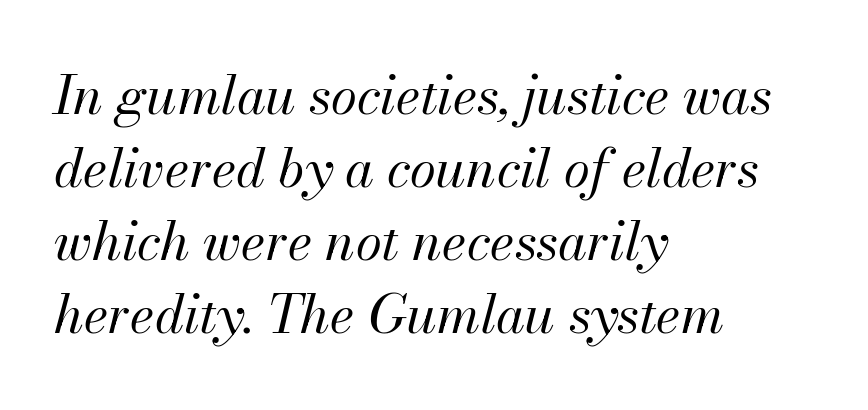
Q: Is the text bold? A: No.
Q: Is the text italic (slanted)? A: Yes, it leans right by about 13 degrees.
Q: Is the text underlined? A: No.
Q: How is the paragraph aligned? A: Left-aligned.
Q: Is the spacing between letters normal or unusually wide? A: Normal.
Q: Is the spacing between lines tight, normal or loose? A: Normal.
Q: Width (condensed, normal, or wide)? A: Normal.
Q: Stroke contrast? A: Medium.
Q: x-height? A: Small.
Q: Monospaced? A: No.
